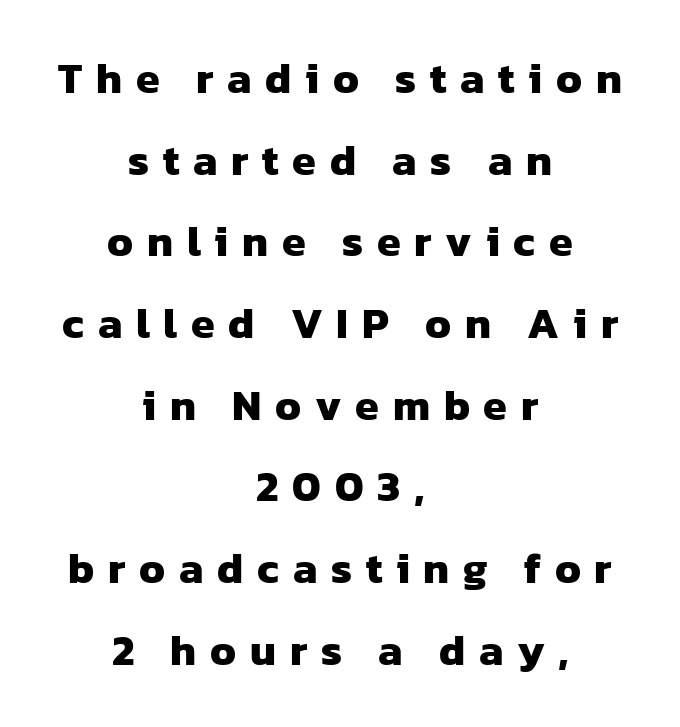
Q: Is the text bold? A: Yes.
Q: Is the typeface a serif or a sans-serif typeface? A: Sans-serif.
Q: Is the text underlined? A: No.
Q: How is the paragraph aligned? A: Centered.
Q: Is the spacing between letters normal or unusually wide? A: Unusually wide.
Q: Is the spacing between lines tight, normal or loose? A: Loose.
Q: Width (condensed, normal, or wide)? A: Normal.
Q: Stroke contrast? A: Low.
Q: x-height? A: Medium.
Q: Monospaced? A: No.
